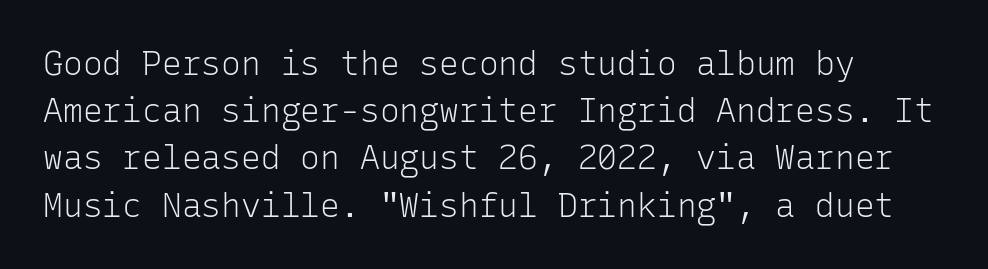
Q: Is the text bold? A: No.
Q: Is the text italic (slanted)? A: No, it is upright.
Q: Is the typeface a serif or a sans-serif typeface? A: Sans-serif.
Q: Is the text underlined? A: No.
Q: How is the paragraph aligned? A: Left-aligned.
Q: Is the spacing between letters normal or unusually wide? A: Normal.
Q: Is the spacing between lines tight, normal or loose? A: Normal.
Q: Width (condensed, normal, or wide)? A: Normal.
Q: Stroke contrast? A: Low.
Q: x-height? A: Medium.
Q: Monospaced? A: Yes.
